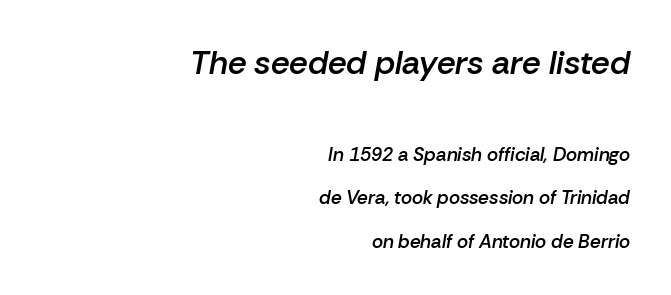
The image shows 33 px semibold type, italic (leaning right); set right-aligned, loose line spacing (2.27x), normal letter spacing, not underlined; the first (top) block is 1.74x larger; low stroke contrast and a medium x-height.
